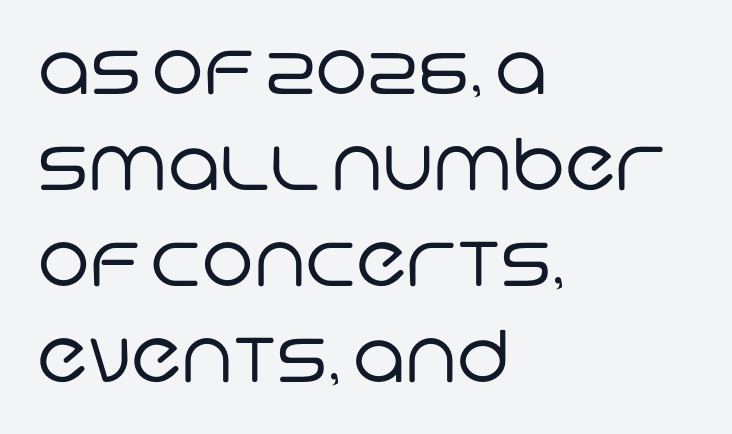
Q: Is the text bold? A: No.
Q: Is the typeface a serif or a sans-serif typeface? A: Sans-serif.
Q: Is the text underlined? A: No.
Q: How is the paragraph aligned? A: Left-aligned.
Q: Is the spacing between letters normal or unusually wide? A: Normal.
Q: Is the spacing between lines tight, normal or loose? A: Normal.
Q: Width (condensed, normal, or wide)? A: Normal.
Q: Stroke contrast? A: Low.
Q: x-height? A: Large.
Q: Monospaced? A: No.
